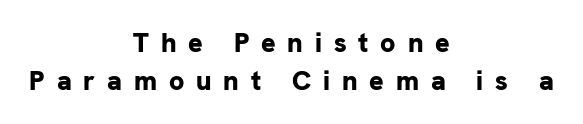
Line spacing here is normal. The tracking reads as deliberately expanded to a designer's eye. Any mark beneath the type? The region is blank. These lines were composed using upright roman letters.
